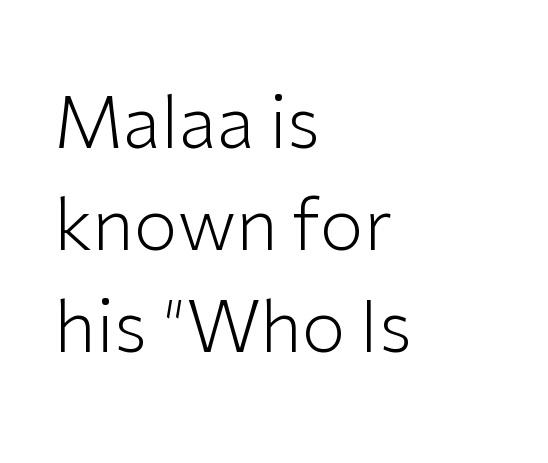
The image shows 71 px light sans-serif type, upright; set left-aligned, normal line spacing (1.44x), normal letter spacing, not underlined; low stroke contrast and a medium x-height.
